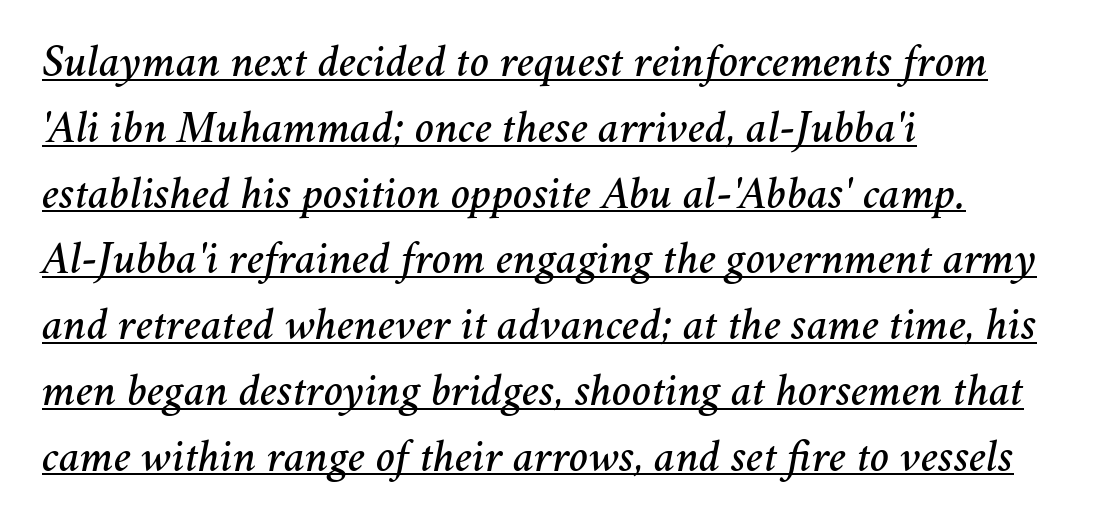
Q: Is the text italic (slanted)? A: Yes, it leans right by about 11 degrees.
Q: Is the text underlined? A: Yes.
Q: How is the paragraph aligned? A: Left-aligned.
Q: Is the spacing between letters normal or unusually wide? A: Normal.
Q: Is the spacing between lines tight, normal or loose? A: Normal.
Q: Width (condensed, normal, or wide)? A: Normal.
Q: Stroke contrast? A: Medium.
Q: x-height? A: Medium.
Q: Monospaced? A: No.
